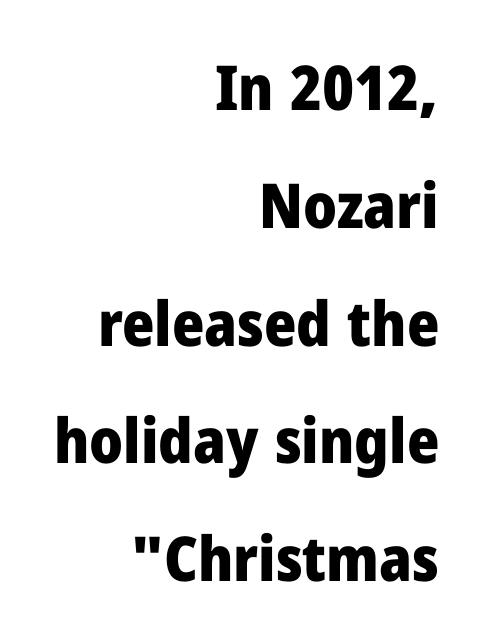
These lines were composed using upright roman letters. A full-strength bold gives these letters their thick strokes. Font category for this specimen: sans-serif. Honestly, the rows look like they've been pulled way apart. The area under the type is left untouched.
